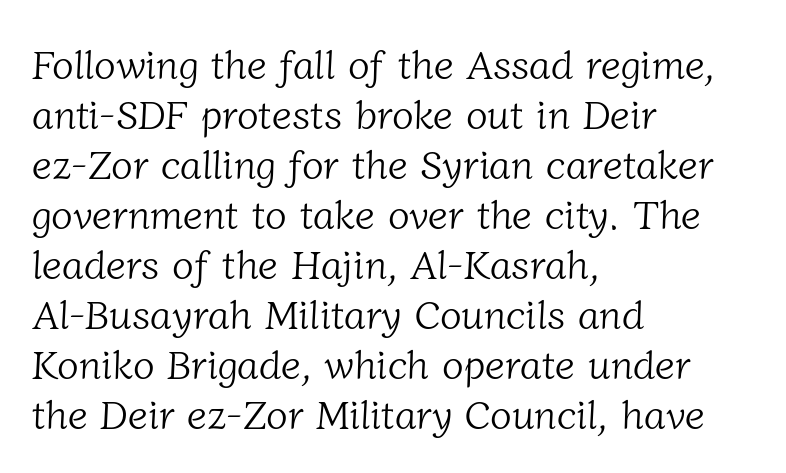
Reading down the block, your eye returns to a fixed left position each line. Does the leading feel generous? No, just average. These lines are rendered in a variable-pitch font. Counters stay open thanks to moderate or lighter strokes. Nothing unusual about the tracking: characters are spaced as the font intends. A clean baseline with only descenders dipping below it.
